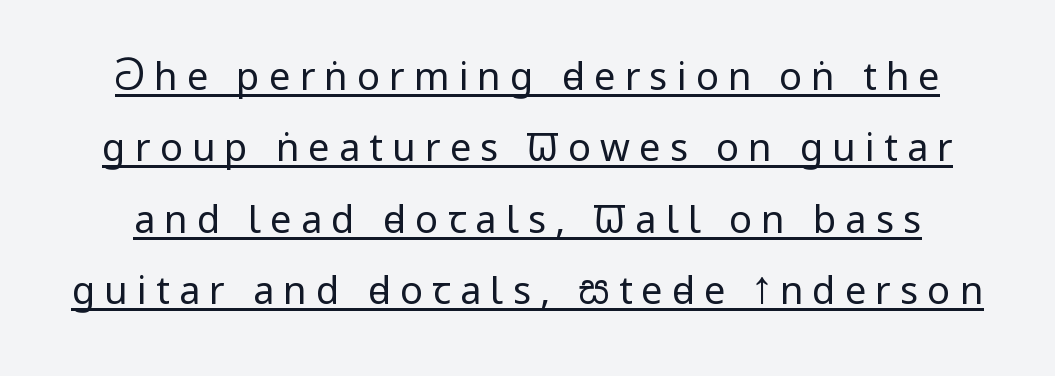
Is there an underline? Yes — a line sits under the letters. Posture: straight, roman, zero tilt. Serif or sans? Sans — the stroke terminals are bare. You could not count columns in this text — the font is proportionally spaced. These glyphs show unthickened strokes, regular width or finer. The horizontal fit of the characters is loose and conspicuously gappy.
